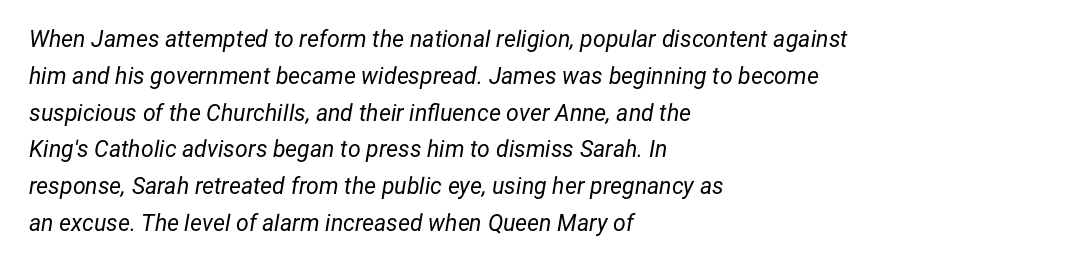
The image shows 23 px text type, italic (leaning right); set left-aligned, normal line spacing (1.6x), normal letter spacing, not underlined.
